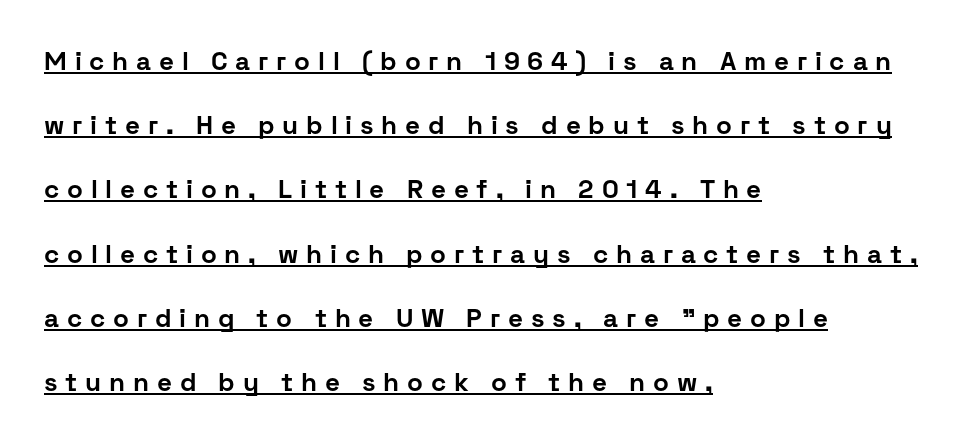
The image shows 26 px bold type, upright; set left-aligned, loose line spacing (2.47x), unusually wide letter spacing (+0.3 em), underlined.
